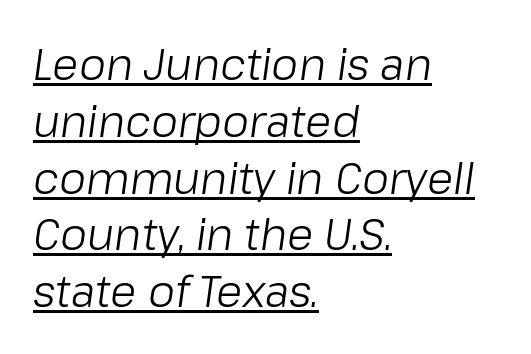
The image shows 43 px light type, italic (leaning right); set left-aligned, normal line spacing (1.32x), normal letter spacing, underlined; low stroke contrast and a medium x-height.
